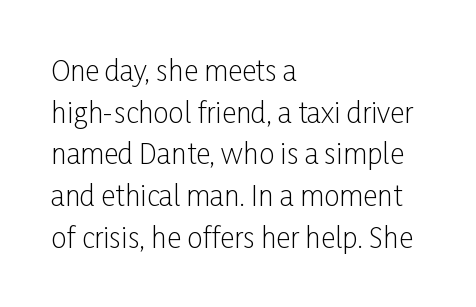
Q: Is the text bold? A: No.
Q: Is the text italic (slanted)? A: No, it is upright.
Q: Is the typeface a serif or a sans-serif typeface? A: Sans-serif.
Q: Is the text underlined? A: No.
Q: How is the paragraph aligned? A: Left-aligned.
Q: Is the spacing between letters normal or unusually wide? A: Normal.
Q: Is the spacing between lines tight, normal or loose? A: Normal.
Q: Width (condensed, normal, or wide)? A: Condensed.
Q: Stroke contrast? A: Low.
Q: x-height? A: Medium.
Q: Monospaced? A: No.
